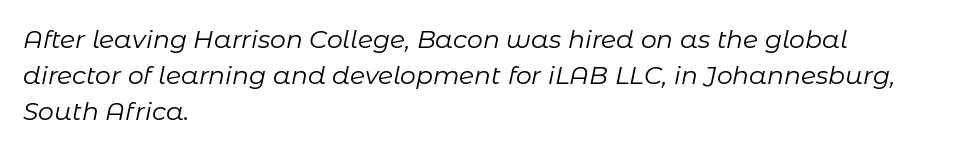
{"italic": "yes", "lean": "right", "slant_degrees": 11, "bold": "no", "underline": "no", "align": "left", "line_spacing": "normal", "line_spacing_ratio": 1.45, "letter_spacing": "normal", "letter_spacing_em": 0.0, "glyph_px": 25}
